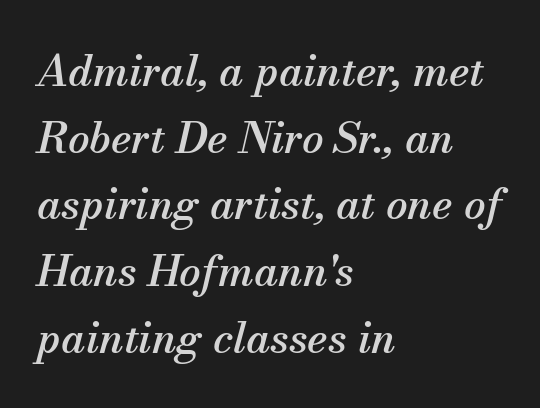
The image shows 43 px serif type, italic (leaning right); set left-aligned, normal line spacing (1.55x), normal letter spacing, not underlined; medium stroke contrast and a small x-height.
